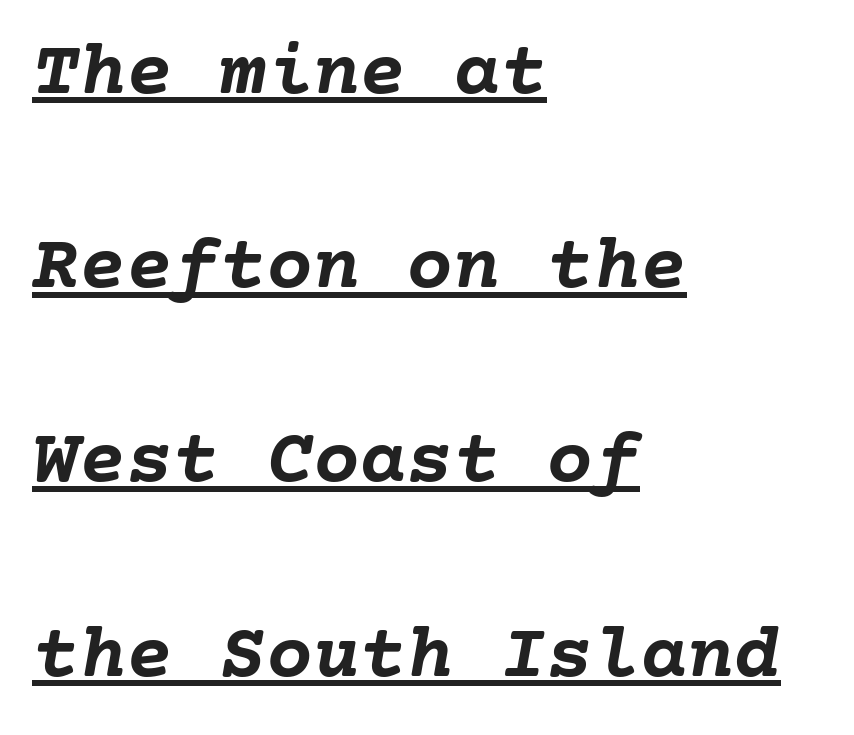
Emphasis by weight is at full strength: bold. Does the copy run flush right? No — it runs flush left. Beneath each row of characters lies a ruled line. It's the slanting kind of type.
